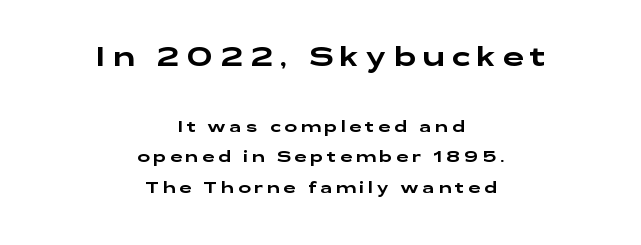
Q: Is the text italic (slanted)? A: No, it is upright.
Q: Is the text underlined? A: No.
Q: How is the paragraph aligned? A: Centered.
Q: Is the spacing between letters normal or unusually wide? A: Unusually wide.
Q: Is the spacing between lines tight, normal or loose? A: Loose.
Q: Which block of text is set in a larger size, the first (top) or the second (bottom)? A: The first (top) one.
